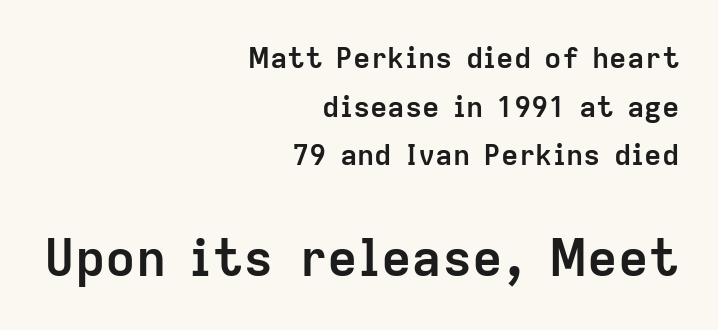
{"serif": "no", "italic": "no", "bold": "yes", "weight": "semibold", "width": "normal", "stroke_contrast": "low", "x_height": "medium", "monospaced": "no", "underline": "no", "align": "right", "line_spacing": "normal", "line_spacing_ratio": 1.68, "letter_spacing": "normal", "letter_spacing_em": 0.0, "larger_block": "second", "size_ratio": 1.76, "glyph_px": 51}
